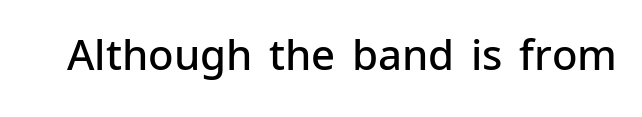
Q: Is the text bold? A: Semi-bold.
Q: Is the text italic (slanted)? A: No, it is upright.
Q: Is the typeface a serif or a sans-serif typeface? A: Sans-serif.
Q: Is the text underlined? A: No.
Q: Is the spacing between letters normal or unusually wide? A: Normal.
Q: Width (condensed, normal, or wide)? A: Normal.
Q: Stroke contrast? A: Low.
Q: x-height? A: Medium.
Q: Monospaced? A: No.
